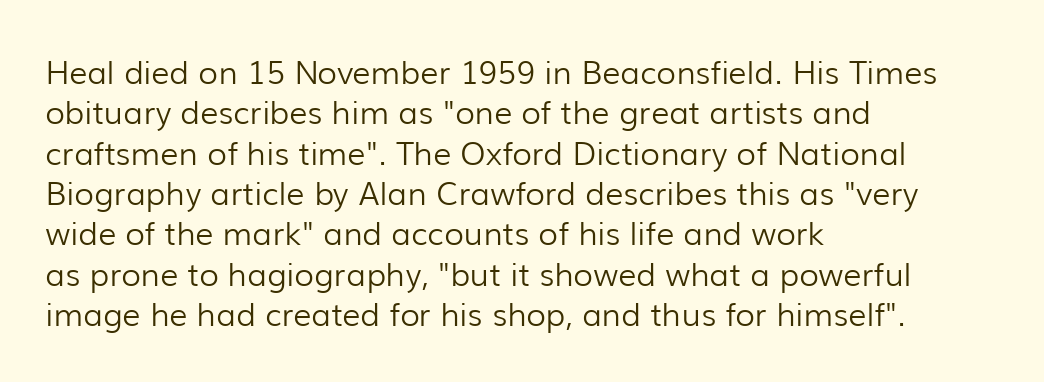
Q: Is the text bold? A: No.
Q: Is the text italic (slanted)? A: No, it is upright.
Q: Is the typeface a serif or a sans-serif typeface? A: Sans-serif.
Q: Is the text underlined? A: No.
Q: How is the paragraph aligned? A: Left-aligned.
Q: Is the spacing between letters normal or unusually wide? A: Normal.
Q: Is the spacing between lines tight, normal or loose? A: Normal.
Q: Width (condensed, normal, or wide)? A: Normal.
Q: Stroke contrast? A: Low.
Q: x-height? A: Medium.
Q: Monospaced? A: No.
